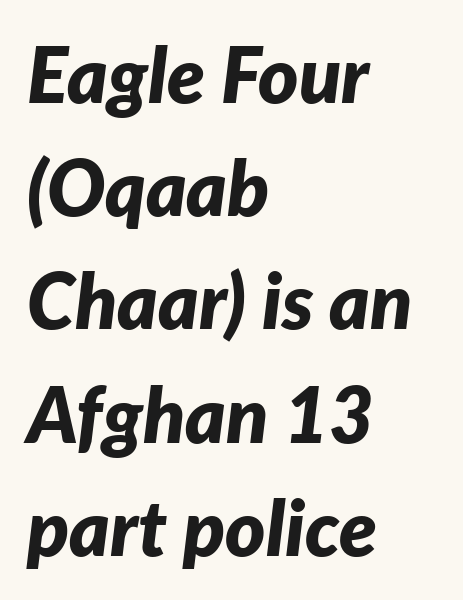
{"italic": "yes", "lean": "right", "slant_degrees": 7, "bold": "yes", "weight": "bold", "width": "normal", "stroke_contrast": "low", "x_height": "medium", "monospaced": "no", "underline": "no", "align": "left", "line_spacing": "normal", "line_spacing_ratio": 1.47, "letter_spacing": "normal", "letter_spacing_em": 0.0, "glyph_px": 77}
